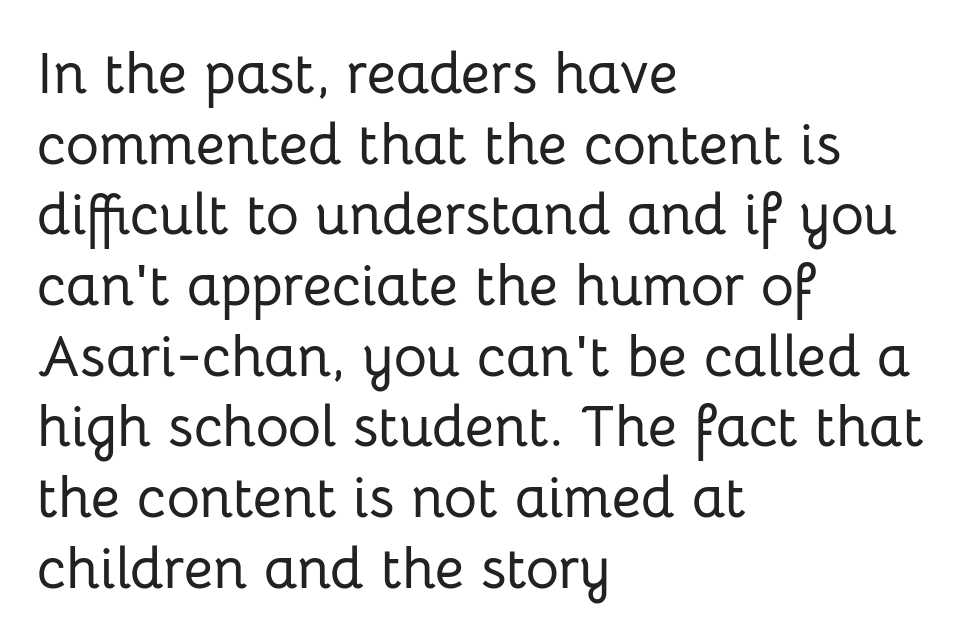
{"serif": "no", "italic": "no", "width": "normal", "stroke_contrast": "low", "x_height": "medium", "monospaced": "no", "underline": "no", "align": "left", "line_spacing_ratio": 1.24, "letter_spacing": "normal", "letter_spacing_em": 0.0, "glyph_px": 57}
